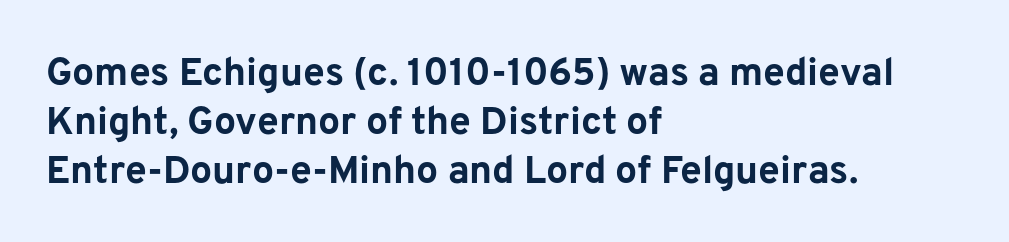
Q: Is the text bold? A: Yes.
Q: Is the text italic (slanted)? A: No, it is upright.
Q: Is the typeface a serif or a sans-serif typeface? A: Sans-serif.
Q: Is the text underlined? A: No.
Q: How is the paragraph aligned? A: Left-aligned.
Q: Is the spacing between letters normal or unusually wide? A: Normal.
Q: Is the spacing between lines tight, normal or loose? A: Normal.
Q: Width (condensed, normal, or wide)? A: Normal.
Q: Stroke contrast? A: Low.
Q: x-height? A: Medium.
Q: Monospaced? A: No.
